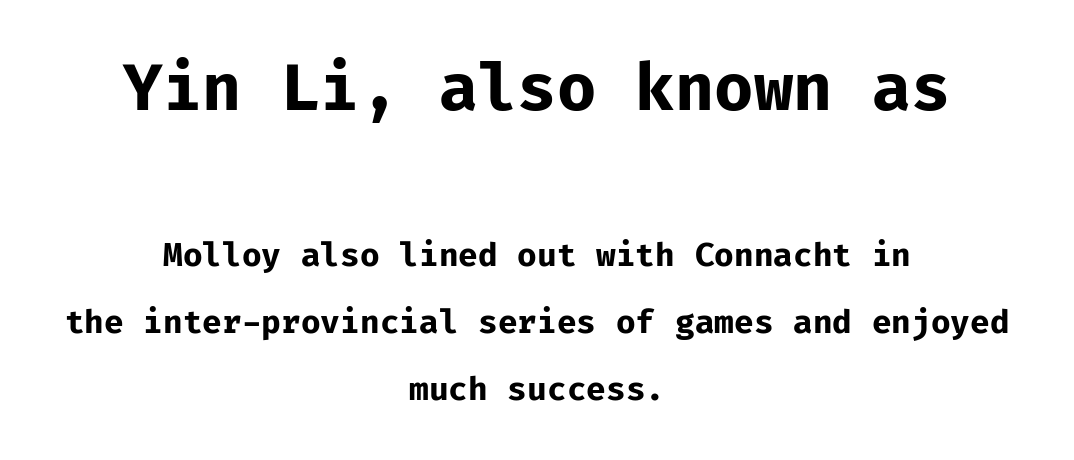
Nothing unusual about the tracking: characters are spaced as the font intends. Just letters on the line, the space beneath them empty. The face used here appears at its bigger size in the upper chunk. This sample uses a sans-serif face. A typesetter would call this leading open, well beyond the default.
